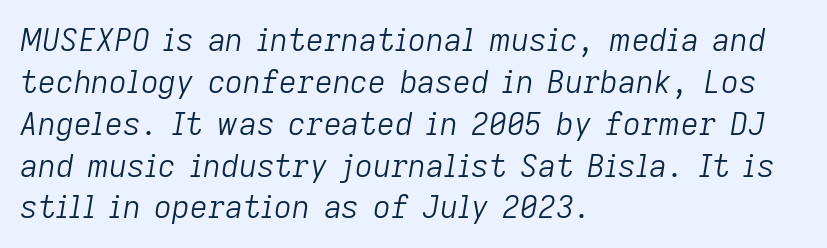
{"italic": "yes", "lean": "right", "slant_degrees": 9, "bold": "no", "weight": "light", "width": "normal", "stroke_contrast": "low", "x_height": "medium", "monospaced": "no", "underline": "no", "align": "left", "line_spacing": "normal", "line_spacing_ratio": 1.35, "letter_spacing": "normal", "letter_spacing_em": 0.0, "glyph_px": 31}
